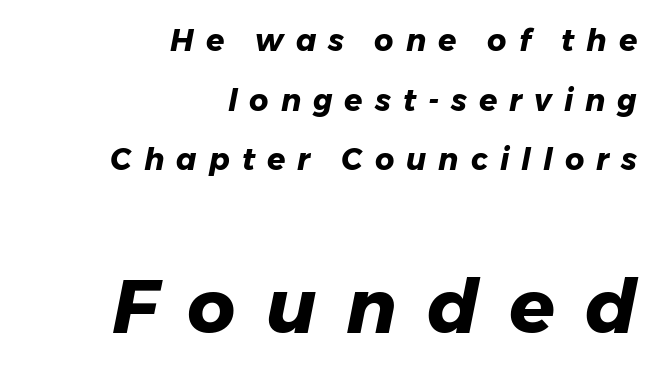
Character widths vary here, with narrow letters taking less room than wide ones. Decoration check: the copy has no underline. How would I describe the line gaps? Wide and relaxed. Reading down the block, your eye finds every line finishing at a fixed right position.
